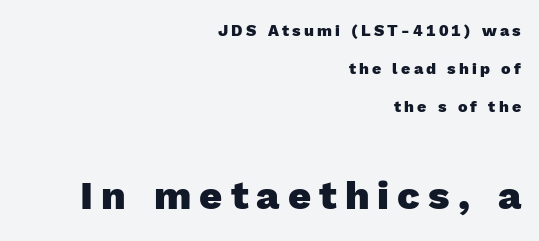
The image shows 40 px heavy sans-serif type, upright; set right-aligned, loose line spacing (2.37x), unusually wide letter spacing (+0.2 em), not underlined; the second (bottom) block is 2.5x larger; a medium x-height.
